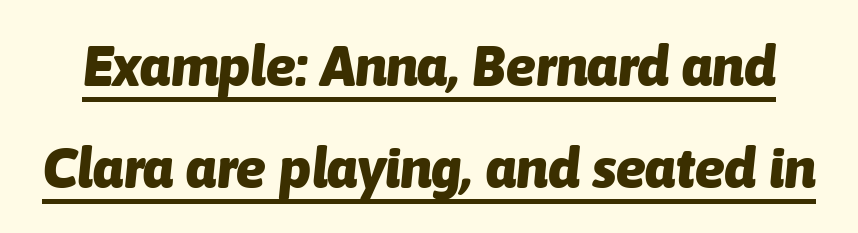
{"italic": "yes", "lean": "right", "slant_degrees": 6, "bold": "yes", "weight": "heavy", "width": "normal", "stroke_contrast": "low", "x_height": "medium", "monospaced": "no", "underline": "yes", "line_spacing_ratio": 1.82, "letter_spacing": "normal", "letter_spacing_em": 0.0, "glyph_px": 56}
